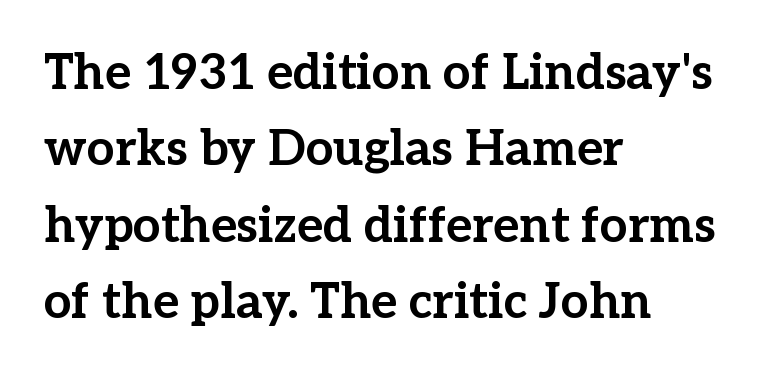
The image shows 49 px bold serif type, upright; set left-aligned, normal line spacing (1.56x), normal letter spacing, not underlined; low stroke contrast and a medium x-height.
